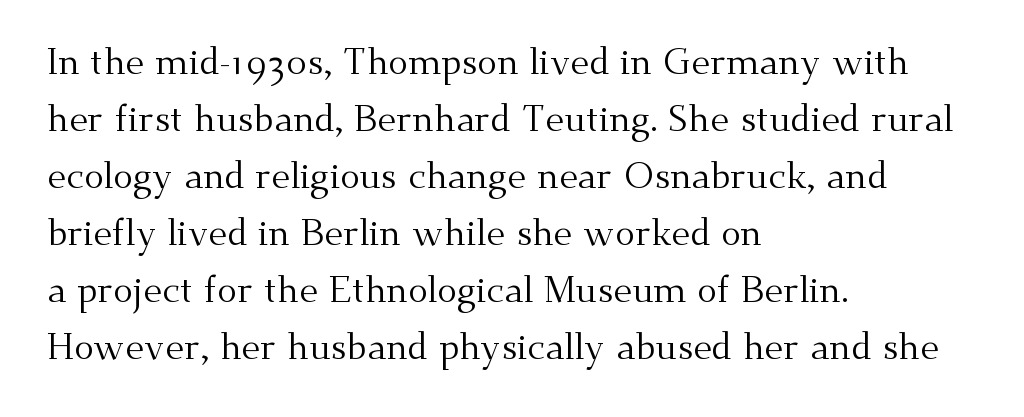
The image shows 37 px regular-weight serif type, upright; set left-aligned, normal line spacing (1.54x), normal letter spacing, not underlined; medium stroke contrast and a small x-height.
